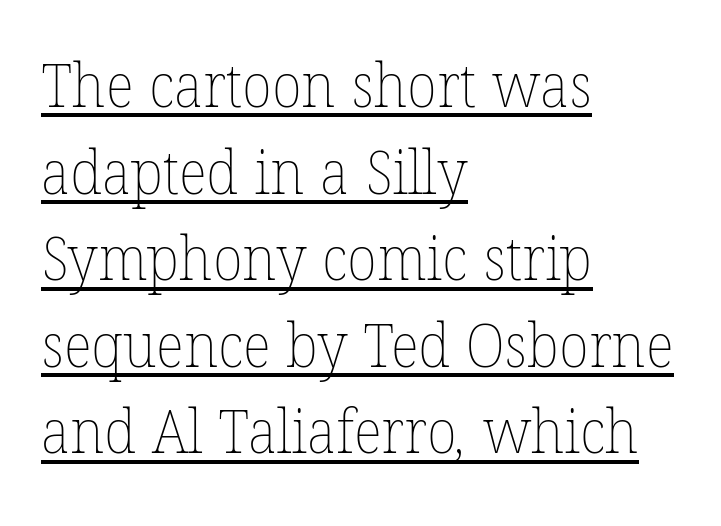
The image shows 61 px thin type; set left-aligned, normal line spacing (1.42x), normal letter spacing, underlined; low stroke contrast and a medium x-height.
